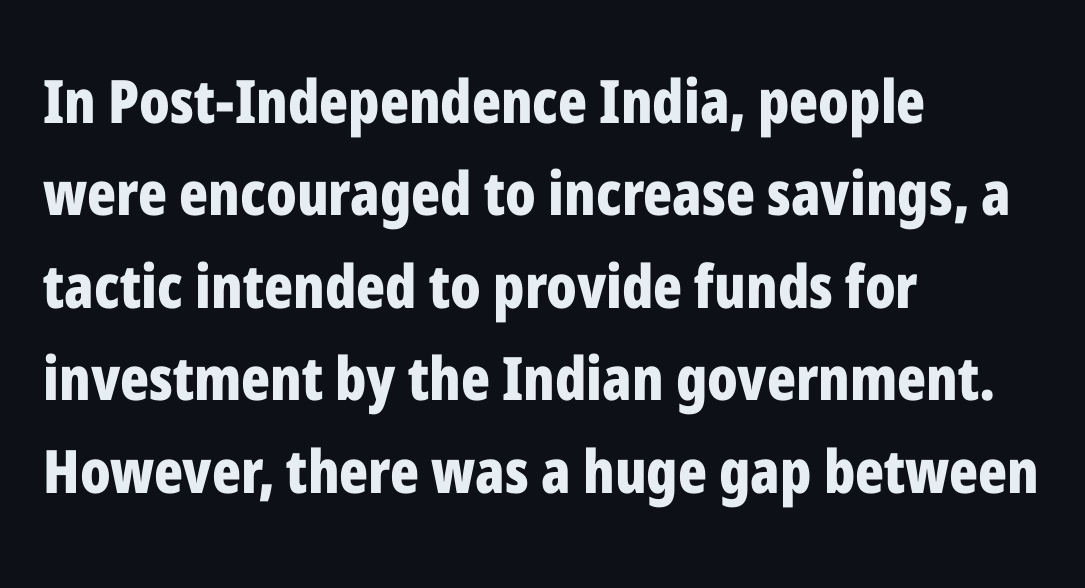
{"serif": "no", "italic": "no", "bold": "yes", "weight": "bold", "width": "condensed", "stroke_contrast": "low", "x_height": "medium", "monospaced": "no", "underline": "no", "align": "left", "line_spacing": "normal", "line_spacing_ratio": 1.54, "letter_spacing": "normal", "letter_spacing_em": 0.0, "glyph_px": 60}
